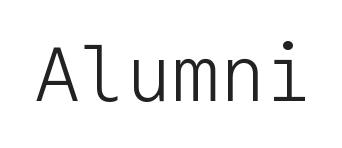
The strokes carry an ordinary text weight at most. This is roman type, the default non-slanted kind. The space directly below the letters is spotless. A typesetter would call this monospace, since all characters share one set width. Nothing unusual about the tracking: characters are spaced as the font intends. Check where the strokes stop: nothing finishes them off — pure sans.
